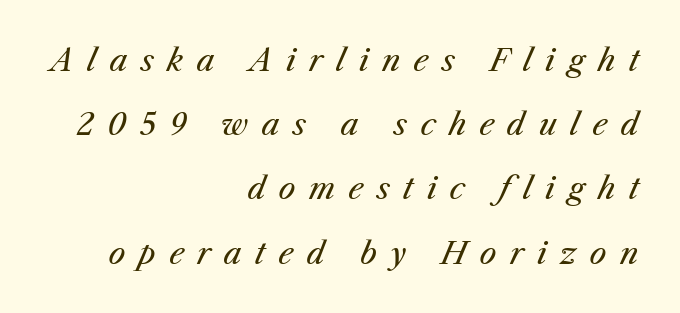
Q: Is the text bold? A: No.
Q: Is the text italic (slanted)? A: Yes, it leans right by about 25 degrees.
Q: Is the text underlined? A: No.
Q: How is the paragraph aligned? A: Right-aligned.
Q: Is the spacing between letters normal or unusually wide? A: Unusually wide.
Q: Is the spacing between lines tight, normal or loose? A: Loose.
Q: Width (condensed, normal, or wide)? A: Normal.
Q: Stroke contrast? A: Medium.
Q: x-height? A: Medium.
Q: Monospaced? A: No.
